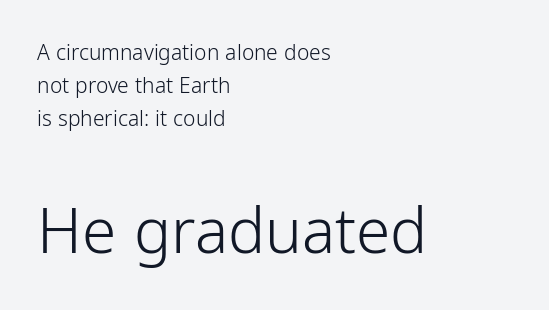
The image shows 62 px light sans-serif type, upright; set left-aligned, normal line spacing (1.58x), normal letter spacing, not underlined; the second (bottom) block is 2.95x larger; low stroke contrast and a medium x-height.
